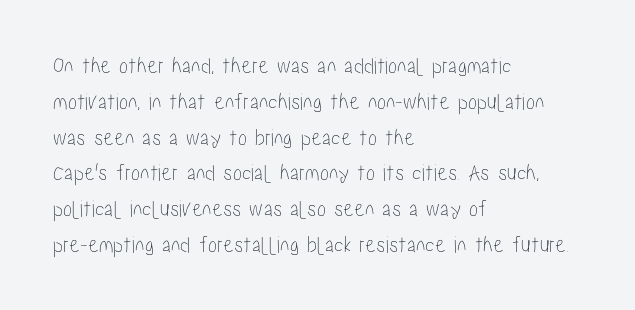
Summary of vertical rhythm: regular, with standard interline spacing. Is the block centered? No — it sits flush against the left margin. Nobody drew a line under any word here. Unlike italic type, these characters show no tilt at all.
